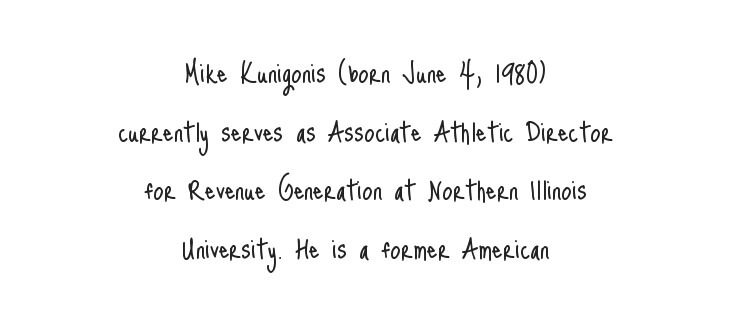
The image shows 33 px light, condensed sans-serif type, upright; set centered, line spacing 1.78x, normal letter spacing, not underlined; low stroke contrast and a small x-height.
